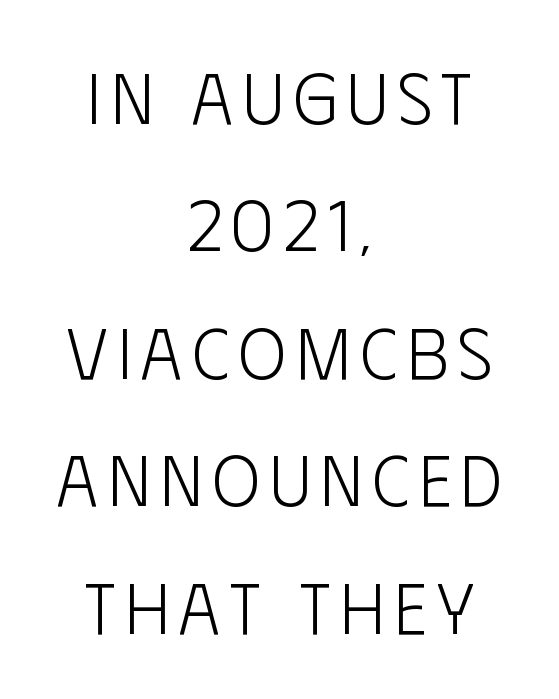
{"serif": "no", "italic": "no", "bold": "no", "weight": "light", "width": "condensed", "stroke_contrast": "low", "x_height": "large", "monospaced": "no", "underline": "no", "align": "center", "line_spacing_ratio": 1.77, "glyph_px": 72}
